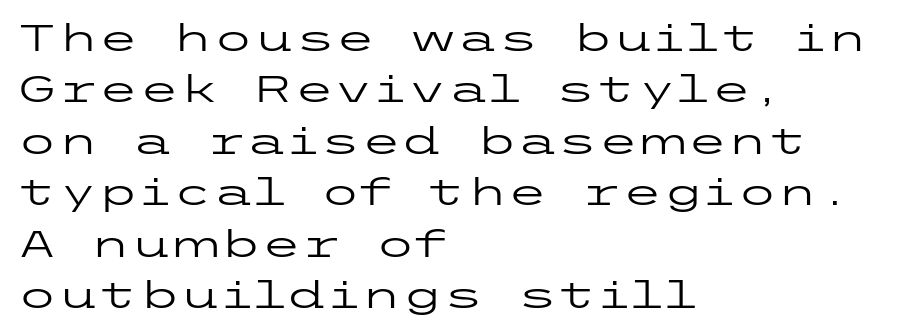
The specimen omits any rule beneath the text block's lines. Do the letters lean? They stand straight. Each word holds together tightly as a unit, with standard inter-letter gaps. A normal amount of white space separates one row of letters from the next. Are there feet on the stems? There aren't — it's a sans. Layout note: lines flush left.
